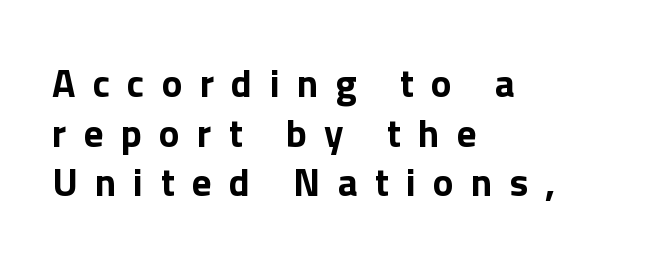
Q: Is the text bold? A: Yes.
Q: Is the text italic (slanted)? A: No, it is upright.
Q: Is the typeface a serif or a sans-serif typeface? A: Sans-serif.
Q: Is the text underlined? A: No.
Q: How is the paragraph aligned? A: Left-aligned.
Q: Is the spacing between letters normal or unusually wide? A: Unusually wide.
Q: Is the spacing between lines tight, normal or loose? A: Normal.
Q: Width (condensed, normal, or wide)? A: Normal.
Q: x-height? A: Medium.
Q: Monospaced? A: No.
